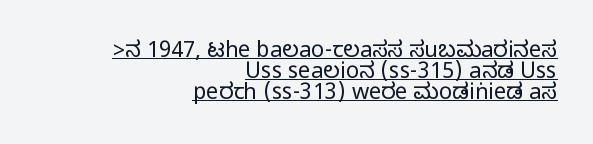
{"italic": "no", "underline": "yes", "align": "right", "line_spacing": "tight", "line_spacing_ratio": 0.95, "letter_spacing": "normal", "letter_spacing_em": 0.0, "glyph_px": 22}
